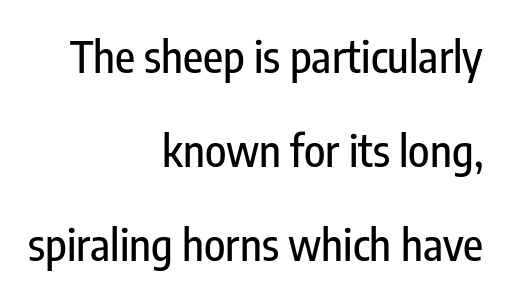
Nobody drew a line under any word here. You could call the tracking neutral — neither tight nor loose. A typesetter would call this proportional, since set widths differ per character. The rendering anchors every line to the right-hand side. Do the letters lean? They stand straight.
